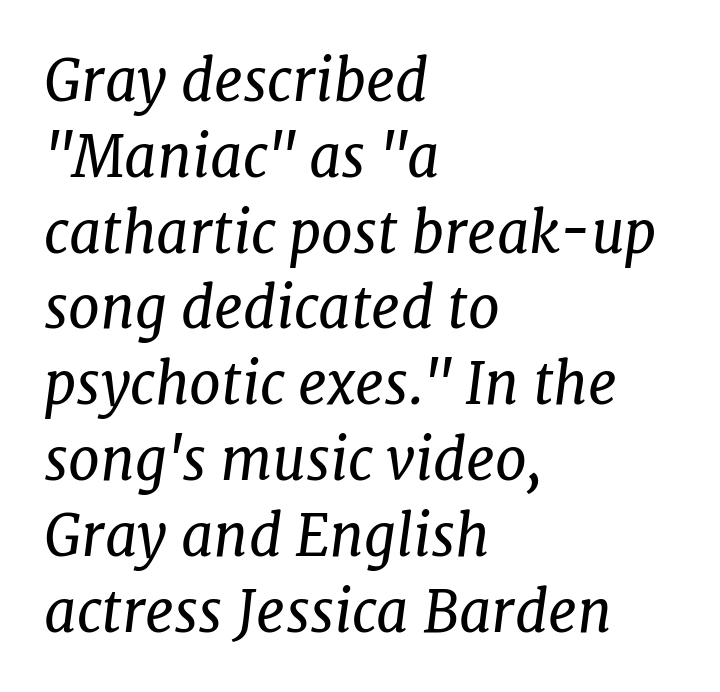
{"serif": "yes", "italic": "yes", "lean": "right", "slant_degrees": 7, "bold": "no", "weight": "regular", "width": "normal", "stroke_contrast": "low", "x_height": "medium", "monospaced": "no", "underline": "no", "align": "left", "line_spacing": "normal", "line_spacing_ratio": 1.33, "letter_spacing": "normal", "letter_spacing_em": 0.0, "glyph_px": 57}
